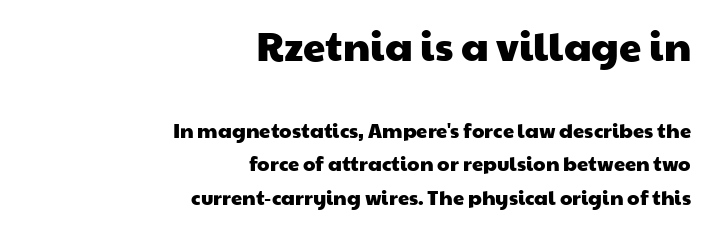
{"serif": "no", "width": "wide", "stroke_contrast": "low", "x_height": "medium", "monospaced": "no", "underline": "no", "align": "right", "line_spacing": "normal", "line_spacing_ratio": 1.67, "letter_spacing": "normal", "letter_spacing_em": 0.0, "larger_block": "first", "size_ratio": 2.0, "glyph_px": 40}
